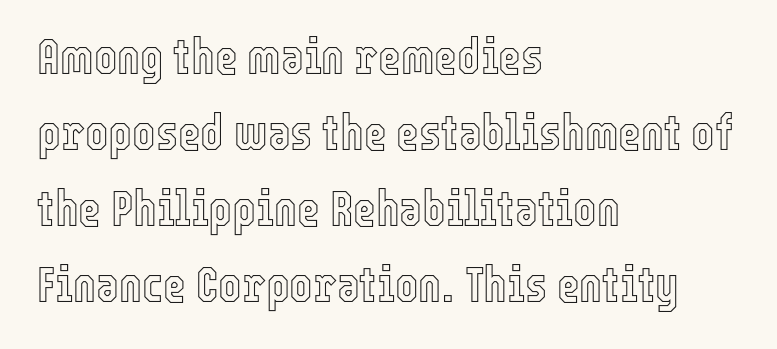
Nobody drew a line under any word here. Whoever set this chose a conventional vertical rhythm. A typesetter would mark this as roman, not italic. In terms of letterspacing, this is plain default setting. Caption: multi-line text, flush left, ragged right.
